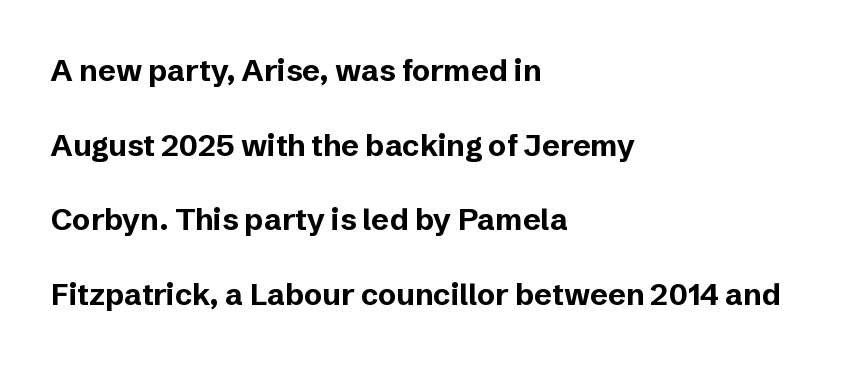
{"serif": "no", "italic": "no", "bold": "yes", "weight": "bold", "width": "normal", "stroke_contrast": "low", "x_height": "medium", "monospaced": "no", "underline": "no", "align": "left", "line_spacing": "loose", "line_spacing_ratio": 2.49, "letter_spacing": "normal", "letter_spacing_em": 0.0, "glyph_px": 30}
